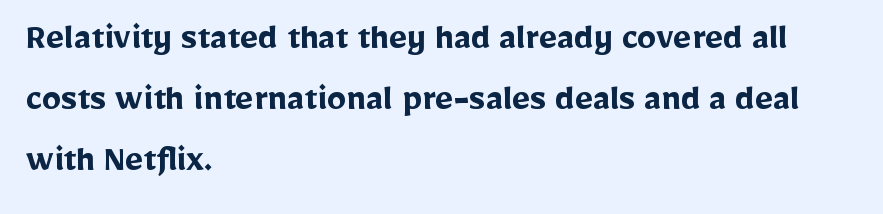
Bare-footed words on every line. The font is running at its bold setting. Typographically, this falls in the sans-serif category. The rendering uses a moderate line-height, typical for paragraphs. Line beginnings align vertically; line endings do not. Quick note: not italic, upright.
